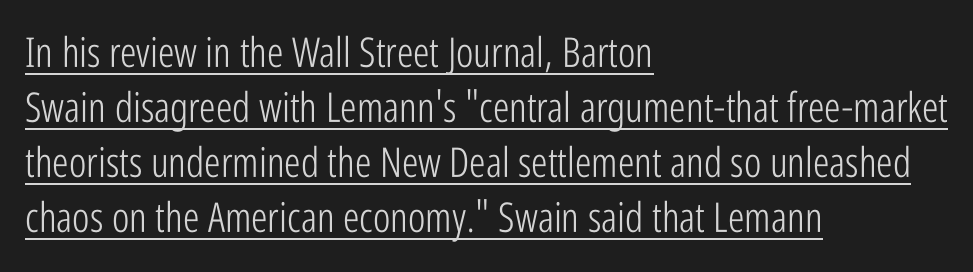
Q: Is the text bold? A: No.
Q: Is the text italic (slanted)? A: No, it is upright.
Q: Is the typeface a serif or a sans-serif typeface? A: Sans-serif.
Q: Is the text underlined? A: Yes.
Q: How is the paragraph aligned? A: Left-aligned.
Q: Is the spacing between letters normal or unusually wide? A: Normal.
Q: Is the spacing between lines tight, normal or loose? A: Normal.
Q: Width (condensed, normal, or wide)? A: Condensed.
Q: Stroke contrast? A: Low.
Q: x-height? A: Medium.
Q: Monospaced? A: No.
